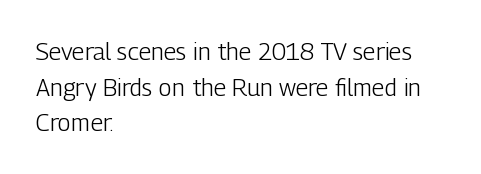
No italicization has been applied; the sample stays upright. Each line starts at the same left margin while the right side varies. Weight: regular or lighter. Compared with typical paragraphs, the rows here are spaced about the same. No extra tracking has been applied to these lines. Any mark beneath the type? The region is blank.
